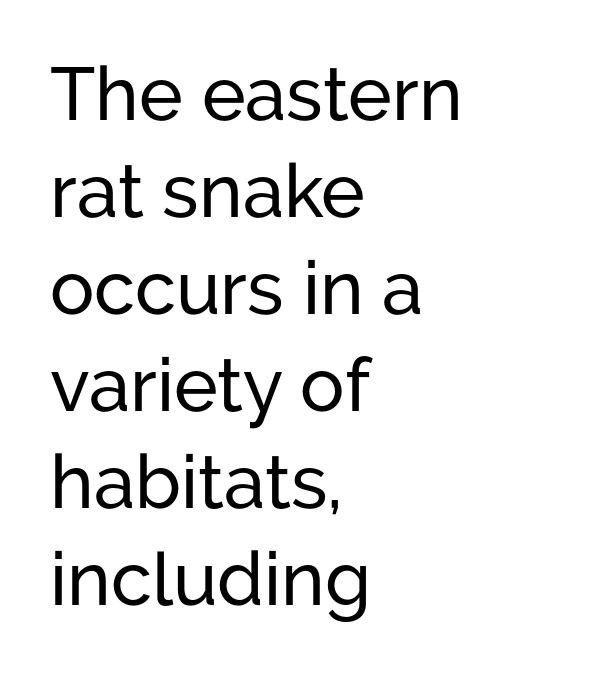
Q: Is the text italic (slanted)? A: No, it is upright.
Q: Is the typeface a serif or a sans-serif typeface? A: Sans-serif.
Q: Is the text underlined? A: No.
Q: How is the paragraph aligned? A: Left-aligned.
Q: Is the spacing between letters normal or unusually wide? A: Normal.
Q: Is the spacing between lines tight, normal or loose? A: Normal.
Q: Width (condensed, normal, or wide)? A: Normal.
Q: Stroke contrast? A: Low.
Q: x-height? A: Medium.
Q: Monospaced? A: No.
